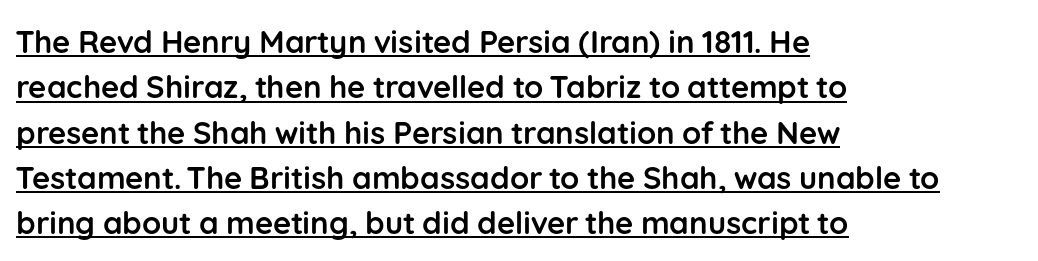
The image shows 31 px semibold sans-serif type, upright; set left-aligned, normal line spacing (1.46x), normal letter spacing, underlined; low stroke contrast and a medium x-height.
